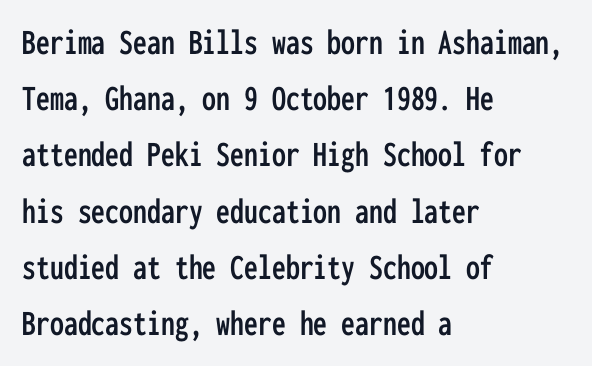
The image shows 37 px condensed sans-serif type, upright, monospaced; set left-aligned, normal line spacing (1.52x), normal letter spacing, not underlined; low stroke contrast and a medium x-height.
